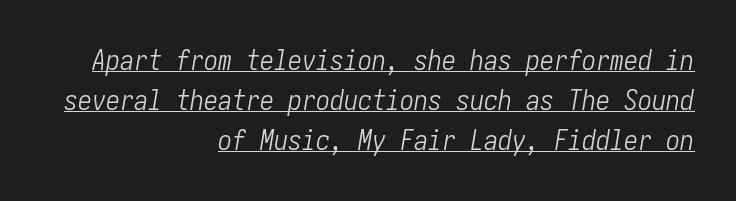
{"italic": "yes", "lean": "right", "slant_degrees": 10, "bold": "no", "weight": "light", "width": "condensed", "stroke_contrast": "low", "x_height": "medium", "underline": "yes", "align": "right", "line_spacing": "normal", "line_spacing_ratio": 1.43, "letter_spacing": "normal", "letter_spacing_em": 0.0, "glyph_px": 28}
